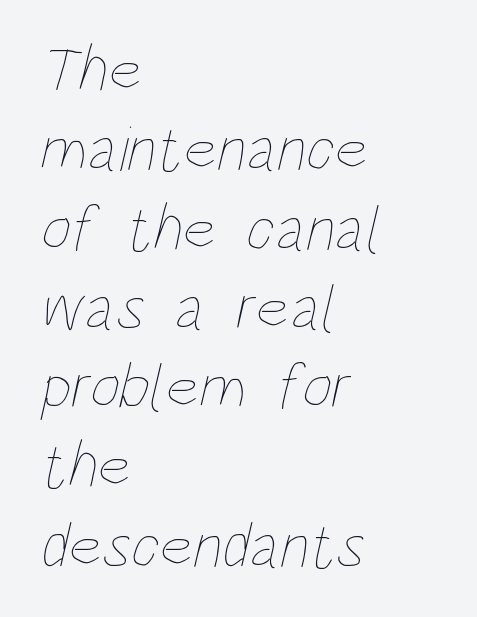
Horizontally, the lines are justified to the leading edge only. The face used here is proportionally spaced, like ordinary book or web type. Each row of text sits above clean, open space. Students, note that the glyphs here touch the page at normal intervals. No extra ink here — the face is not bold.
